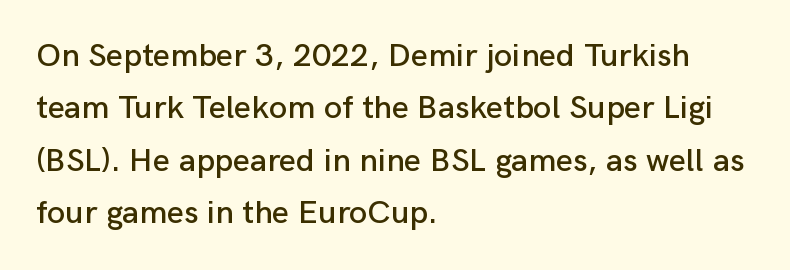
The image shows 33 px sans-serif type, upright; set left-aligned, normal line spacing (1.59x), normal letter spacing, not underlined; low stroke contrast and a medium x-height.
